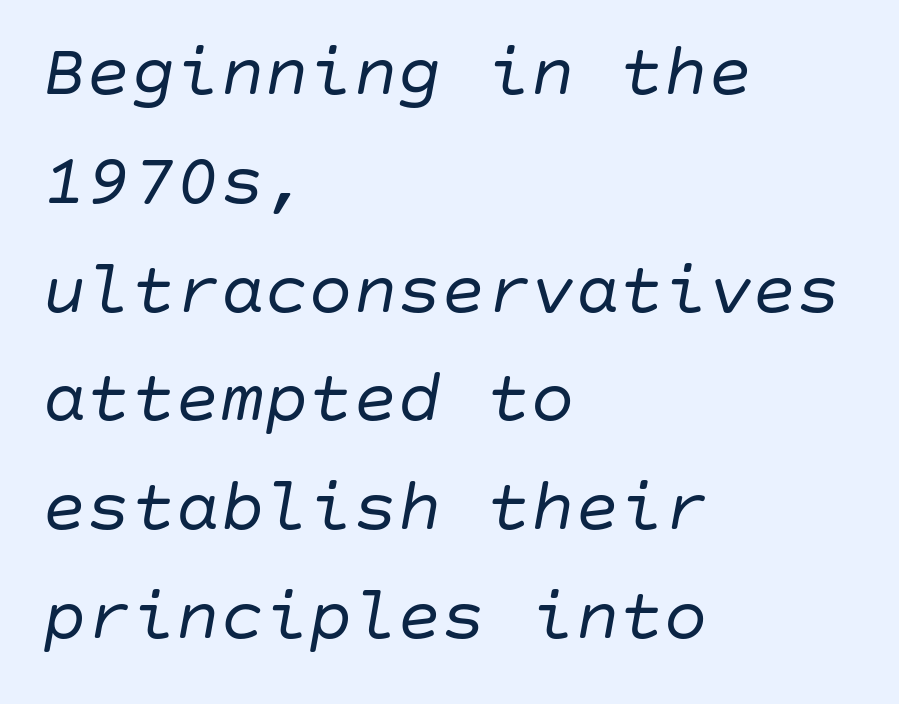
Slanted lettering throughout. Quick note: interline space is typical. Short and long lines alike share a common starting point at left. The baseline area is clear. The rendering keeps characters at their native spacing.
